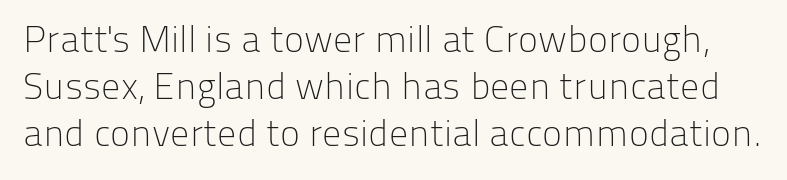
Look at the bottom of the vertical strokes: they stop flat, with no serifs. Characters follow at the spacing the type designer built in. Clear beneath every line of the passage. You can tell it's not italic because the verticals are truly vertical. Is the type heavy? It reads as light-to-regular instead. A typesetter would call this proportional, since set widths differ per character.
